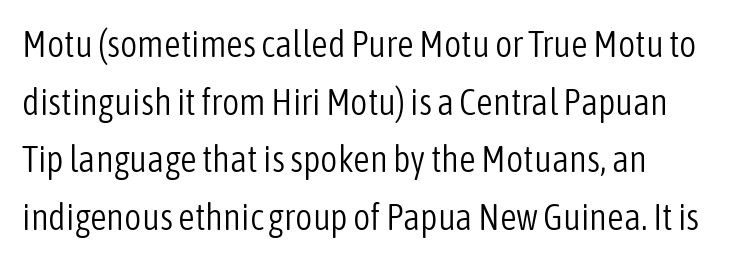
The image shows 37 px light, condensed sans-serif type, upright; set left-aligned, normal line spacing (1.56x), normal letter spacing, not underlined; low stroke contrast and a medium x-height.
